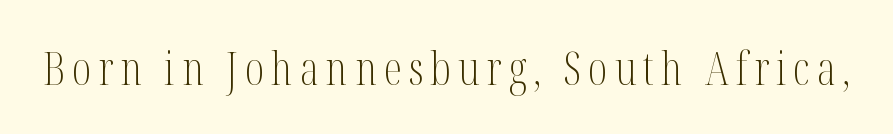
The image shows 46 px light, condensed serif type, upright; set not underlined; medium stroke contrast and a medium x-height.
